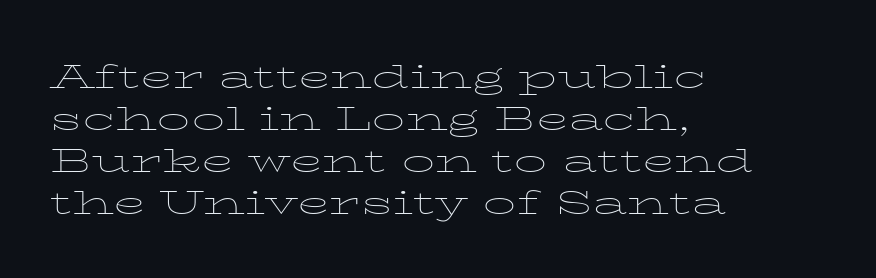
The image shows 33 px thin, wide serif type, upright; set left-aligned, normal line spacing (1.27x), normal letter spacing, not underlined; low stroke contrast and a medium x-height.
